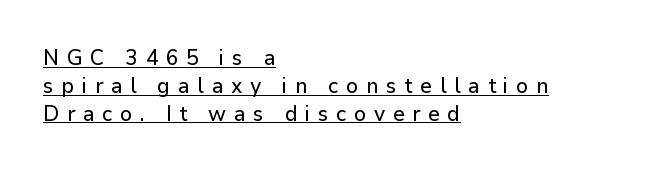
Q: Is the text italic (slanted)? A: No, it is upright.
Q: Is the text underlined? A: Yes.
Q: How is the paragraph aligned? A: Left-aligned.
Q: Is the spacing between letters normal or unusually wide? A: Unusually wide.
Q: Is the spacing between lines tight, normal or loose? A: Normal.
